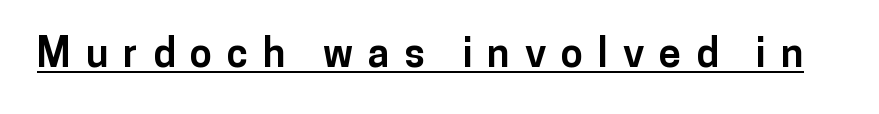
Q: Is the text bold? A: Yes.
Q: Is the text italic (slanted)? A: No, it is upright.
Q: Is the typeface a serif or a sans-serif typeface? A: Sans-serif.
Q: Is the text underlined? A: Yes.
Q: Is the spacing between letters normal or unusually wide? A: Unusually wide.
Q: Width (condensed, normal, or wide)? A: Normal.
Q: Stroke contrast? A: Low.
Q: x-height? A: Medium.
Q: Monospaced? A: No.
